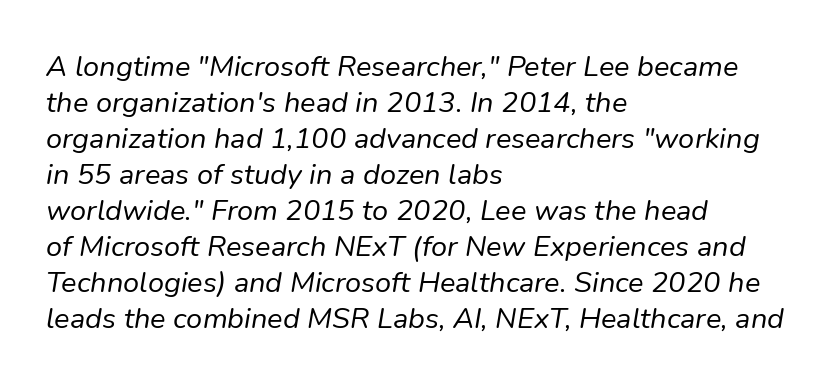
The image shows 29 px regular-weight type, italic (leaning right); set left-aligned, line spacing 1.24x, normal letter spacing, not underlined; low stroke contrast and a medium x-height.
